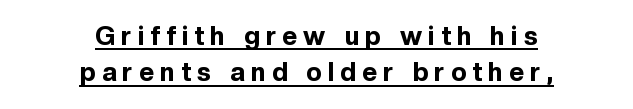
Q: Is the text bold? A: Yes.
Q: Is the text italic (slanted)? A: No, it is upright.
Q: Is the text underlined? A: Yes.
Q: How is the paragraph aligned? A: Centered.
Q: Is the spacing between letters normal or unusually wide? A: Unusually wide.
Q: Is the spacing between lines tight, normal or loose? A: Normal.
